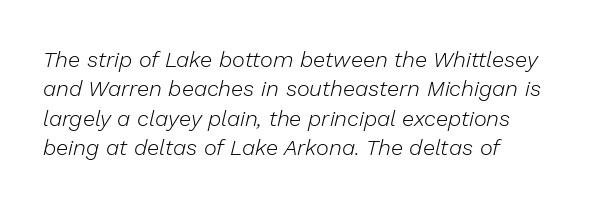
{"italic": "yes", "lean": "right", "slant_degrees": 13, "bold": "no", "underline": "no", "align": "left", "line_spacing": "normal", "line_spacing_ratio": 1.33, "letter_spacing": "normal", "letter_spacing_em": 0.0, "glyph_px": 22}
